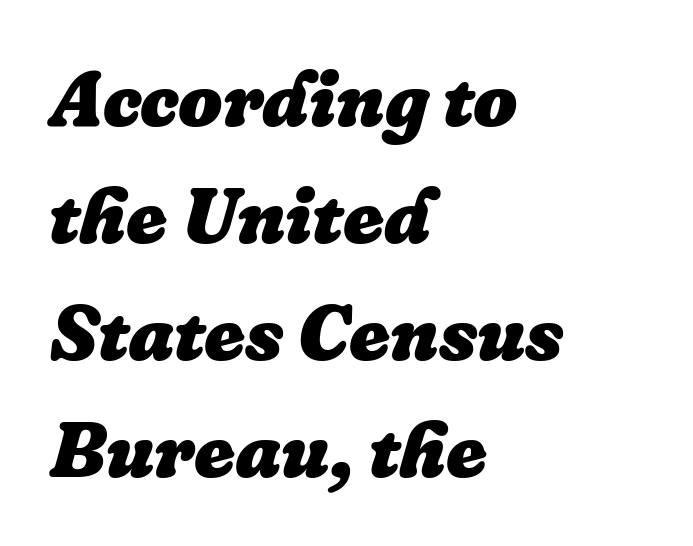
The image shows 78 px heavy type, italic (leaning right); set left-aligned, normal line spacing (1.5x), normal letter spacing, not underlined; low stroke contrast and a medium x-height.
